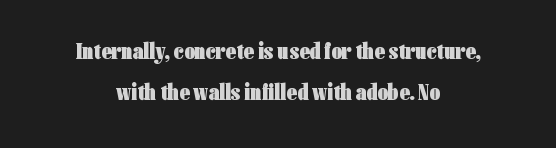
{"italic": "no", "bold": "yes", "underline": "no", "align": "center", "line_spacing_ratio": 1.8, "letter_spacing": "normal", "letter_spacing_em": 0.0, "glyph_px": 23}
